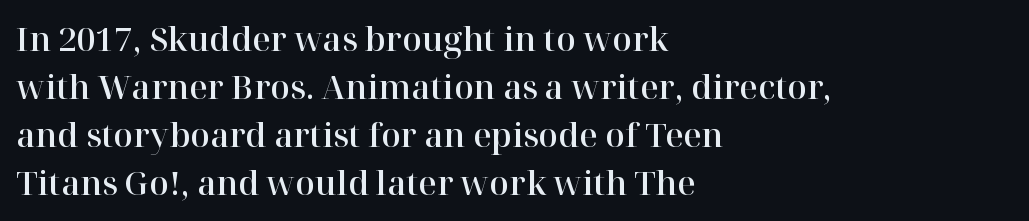
Q: Is the text italic (slanted)? A: No, it is upright.
Q: Is the typeface a serif or a sans-serif typeface? A: Serif.
Q: Is the text underlined? A: No.
Q: How is the paragraph aligned? A: Left-aligned.
Q: Is the spacing between letters normal or unusually wide? A: Normal.
Q: Is the spacing between lines tight, normal or loose? A: Normal.
Q: Width (condensed, normal, or wide)? A: Normal.
Q: Stroke contrast? A: High.
Q: x-height? A: Medium.
Q: Monospaced? A: No.
